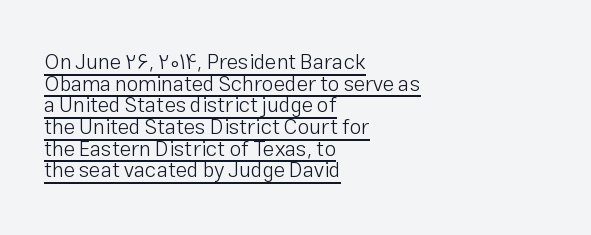
The space between consecutive lines is stingy. The letters sit at their default tracking, neither squeezed nor spread. Weight: regular or lighter. Posture: vertical.
